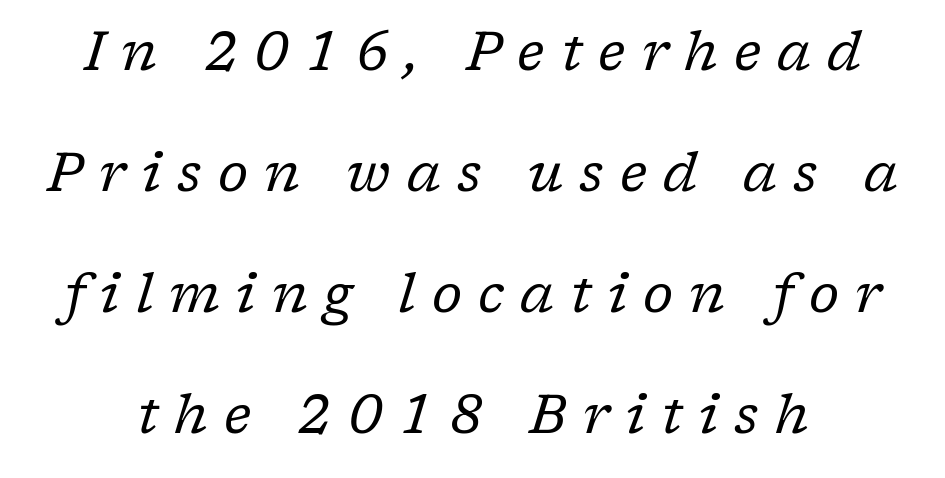
{"serif": "yes", "italic": "yes", "lean": "right", "slant_degrees": 17, "bold": "no", "weight": "regular", "width": "normal", "stroke_contrast": "low", "x_height": "medium", "monospaced": "no", "underline": "no", "line_spacing": "loose", "line_spacing_ratio": 2.24, "letter_spacing": "wide", "letter_spacing_em": 0.3, "glyph_px": 54}
